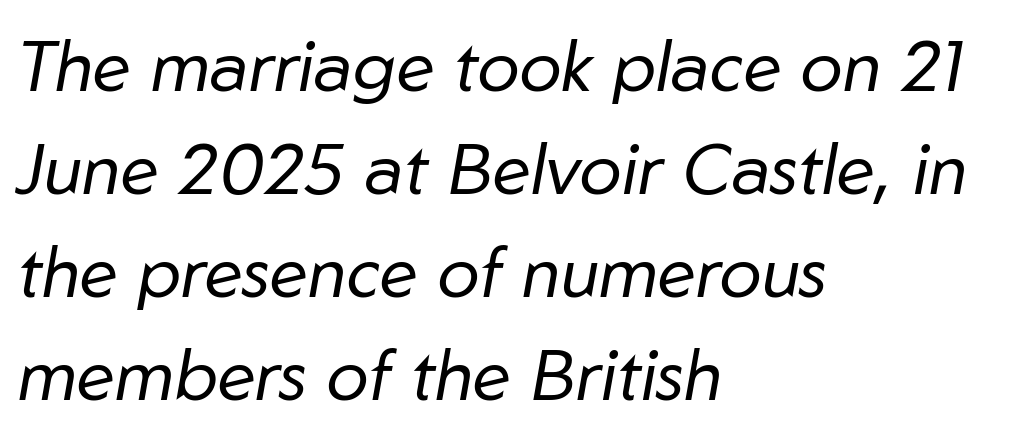
The baseline area is clear. Regular leading. Spacing verdict: proportional, widths tailored to each character. Is the letter spacing exaggerated? No — it looks like the ordinary default. Ink coverage per letter is moderate at most. You can tell it's italic because the verticals aren't actually vertical.
